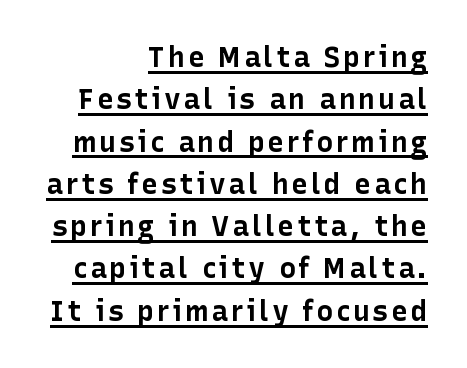
{"serif": "no", "italic": "no", "bold": "yes", "weight": "bold", "width": "normal", "stroke_contrast": "low", "x_height": "medium", "monospaced": "no", "underline": "yes", "align": "right", "line_spacing": "normal", "line_spacing_ratio": 1.51, "glyph_px": 28}
